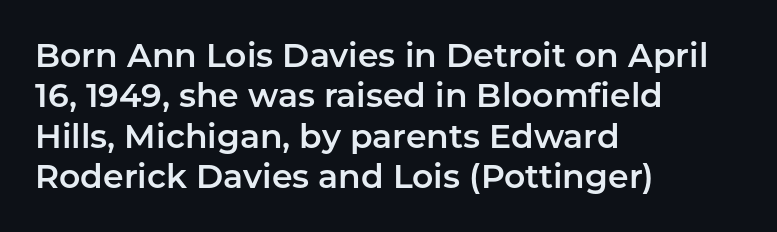
Q: Is the text italic (slanted)? A: No, it is upright.
Q: Is the typeface a serif or a sans-serif typeface? A: Sans-serif.
Q: Is the text underlined? A: No.
Q: How is the paragraph aligned? A: Left-aligned.
Q: Is the spacing between letters normal or unusually wide? A: Normal.
Q: Width (condensed, normal, or wide)? A: Normal.
Q: Stroke contrast? A: Low.
Q: x-height? A: Medium.
Q: Monospaced? A: No.
